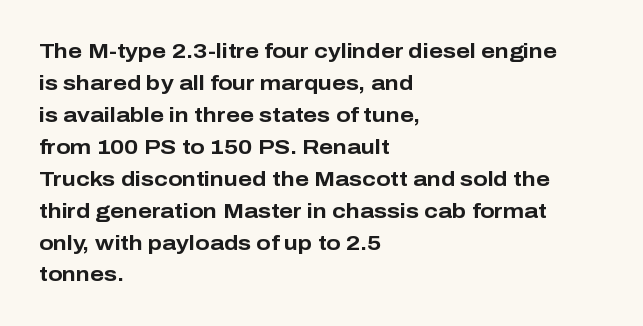
The type sits square on the baseline with zero lean. Summary of weight: heavy, a full bold. Interline gaps are of average width in this sample. The type is set solid horizontally, with unmodified tracking. Underline: absent.
